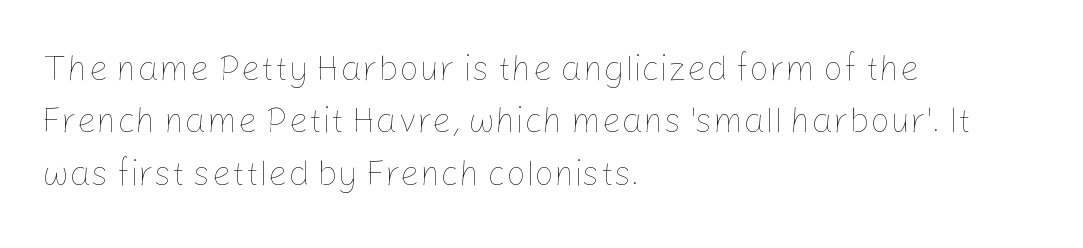
The compositor pushed each line to the left boundary. The strip under each line holds only bare page. Note the varied advance widths — an 'i' is clearly narrower than an 'm'. Is there much room between lines? A standard amount, neither cramped nor airy. Caption: face not bold, strokes unweighted.
